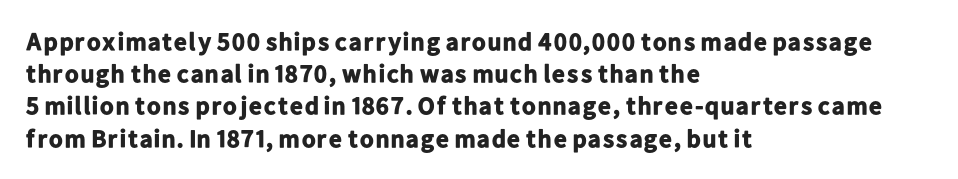
The lines sit at an ordinary, default distance from one another. Italic? Not at all — the glyphs are vertical. This rendering leaves character spacing at its baseline value. A student would call this left alignment; a typographer would say flush left, rag right.
